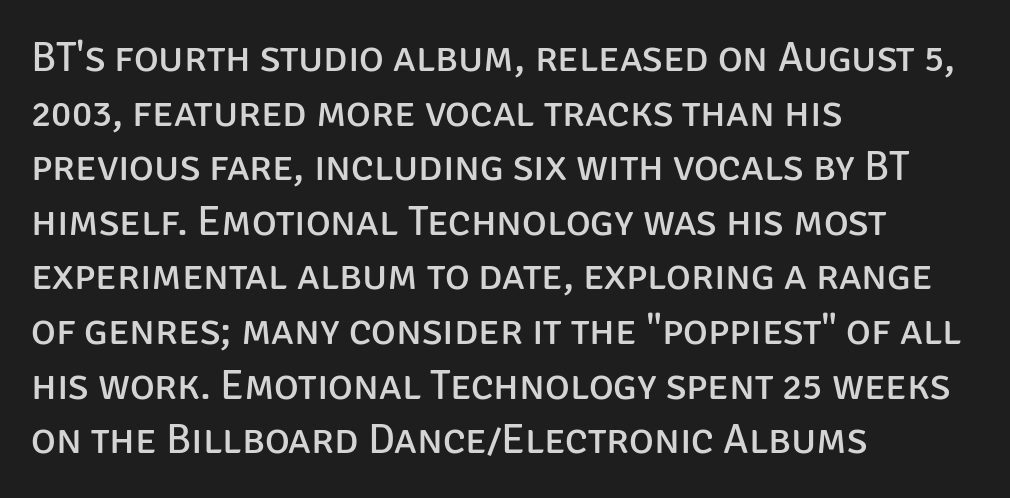
Q: Is the text bold? A: No.
Q: Is the text italic (slanted)? A: No, it is upright.
Q: Is the typeface a serif or a sans-serif typeface? A: Sans-serif.
Q: Is the text underlined? A: No.
Q: How is the paragraph aligned? A: Left-aligned.
Q: Is the spacing between letters normal or unusually wide? A: Normal.
Q: Is the spacing between lines tight, normal or loose? A: Normal.
Q: Width (condensed, normal, or wide)? A: Normal.
Q: Stroke contrast? A: Low.
Q: x-height? A: Large.
Q: Monospaced? A: No.
